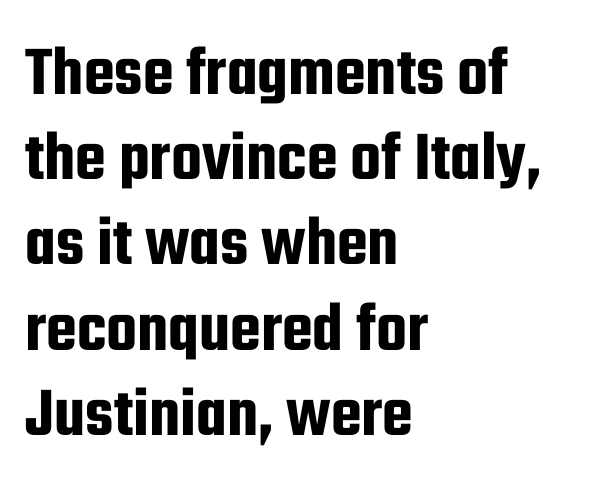
Q: Is the text italic (slanted)? A: No, it is upright.
Q: Is the typeface a serif or a sans-serif typeface? A: Sans-serif.
Q: Is the text underlined? A: No.
Q: How is the paragraph aligned? A: Left-aligned.
Q: Is the spacing between letters normal or unusually wide? A: Normal.
Q: Width (condensed, normal, or wide)? A: Condensed.
Q: Stroke contrast? A: Low.
Q: x-height? A: Medium.
Q: Monospaced? A: No.
